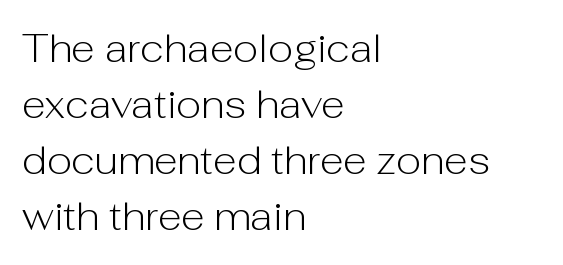
The image shows 39 px light sans-serif type, upright; set left-aligned, normal line spacing (1.44x), normal letter spacing, not underlined; low stroke contrast and a medium x-height.
